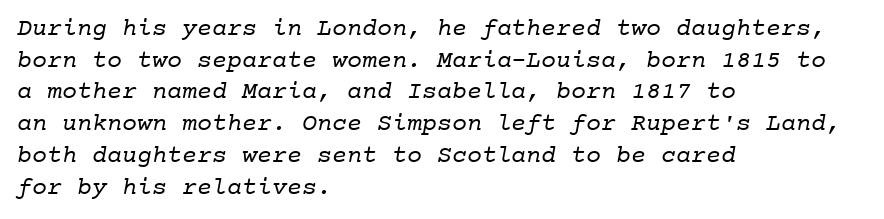
A quiet, ordinary-to-light weight characterises the typeface. Decoration check: the copy has no underline. What stands out about the letter spacing? Nothing — it is the standard amount. Every row of glyphs begins at an identical x-position on the left. Leading matches the norm, producing a regular column.
